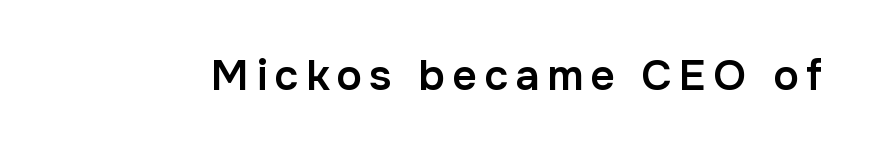
The font's upright variant was chosen for this text. Each letter keeps its own natural width here, so spacing adapts to shape. The typesetting leans somewhat heavy: a semibold. This rendering employs a face without finishing strokes, i.e., a sans-serif.
